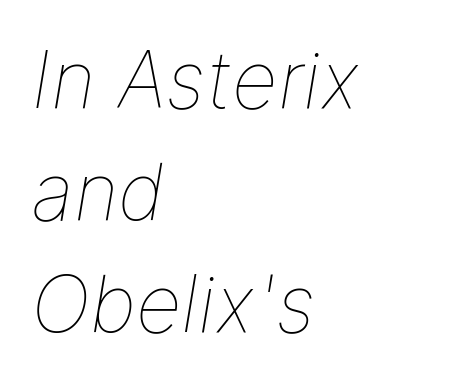
Q: Is the text bold? A: No.
Q: Is the text italic (slanted)? A: Yes, it leans right by about 9 degrees.
Q: Is the text underlined? A: No.
Q: How is the paragraph aligned? A: Left-aligned.
Q: Is the spacing between letters normal or unusually wide? A: Normal.
Q: Is the spacing between lines tight, normal or loose? A: Normal.
Q: Width (condensed, normal, or wide)? A: Normal.
Q: Stroke contrast? A: Low.
Q: x-height? A: Medium.
Q: Monospaced? A: No.
